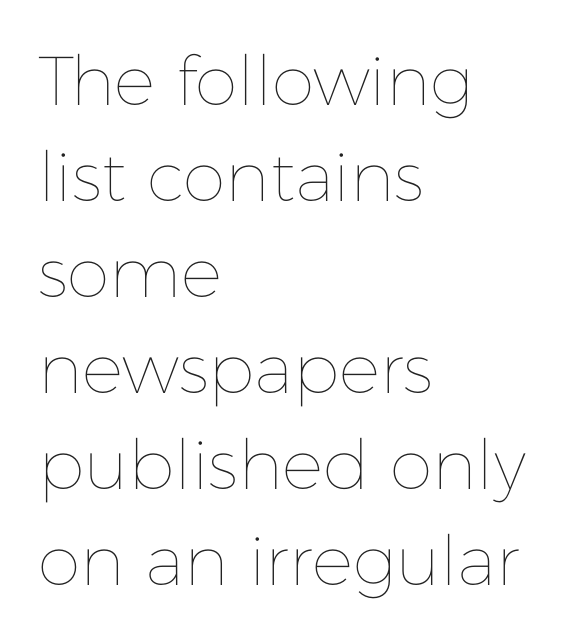
{"italic": "no", "bold": "no", "weight": "thin", "width": "normal", "stroke_contrast": "low", "x_height": "medium", "monospaced": "no", "underline": "no", "align": "left", "line_spacing": "normal", "line_spacing_ratio": 1.39, "letter_spacing": "normal", "letter_spacing_em": 0.0, "glyph_px": 69}
